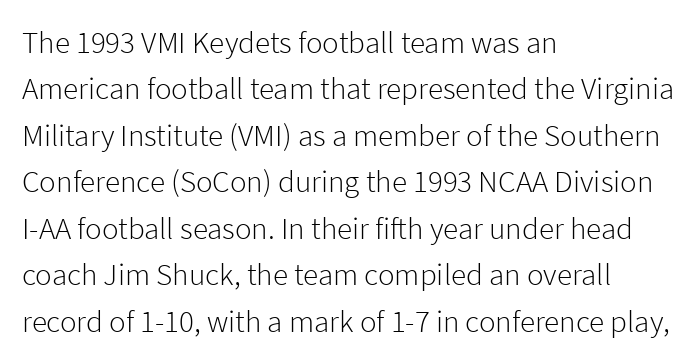
{"serif": "no", "italic": "no", "bold": "no", "weight": "light", "width": "normal", "stroke_contrast": "low", "x_height": "medium", "monospaced": "no", "underline": "no", "align": "left", "line_spacing": "normal", "line_spacing_ratio": 1.5, "letter_spacing": "normal", "letter_spacing_em": 0.0, "glyph_px": 31}
